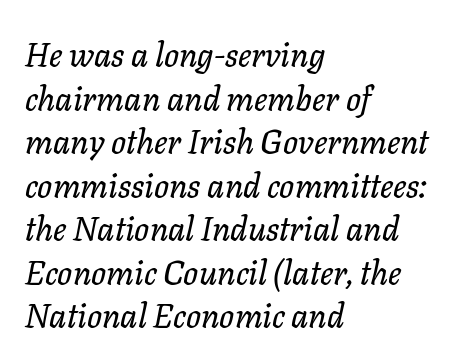
{"italic": "yes", "lean": "right", "slant_degrees": 11, "width": "normal", "stroke_contrast": "low", "x_height": "medium", "monospaced": "no", "underline": "no", "align": "left", "line_spacing": "normal", "line_spacing_ratio": 1.32, "letter_spacing": "normal", "letter_spacing_em": 0.0, "glyph_px": 33}
